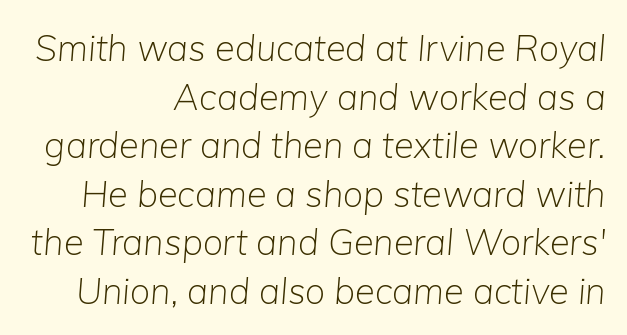
The image shows 36 px light type, italic (leaning right); set right-aligned, normal line spacing (1.35x), normal letter spacing, not underlined; low stroke contrast and a medium x-height.
